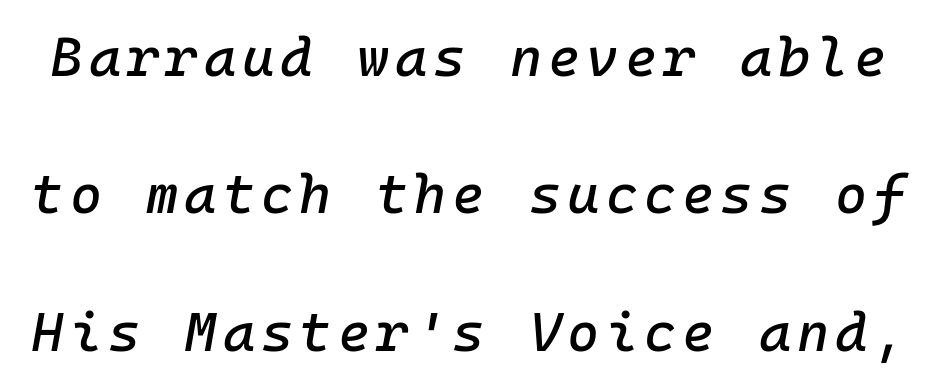
Q: Is the text italic (slanted)? A: Yes, it leans right by about 10 degrees.
Q: Is the text underlined? A: No.
Q: Is the spacing between lines tight, normal or loose? A: Loose.
Q: Width (condensed, normal, or wide)? A: Normal.
Q: Stroke contrast? A: Low.
Q: x-height? A: Medium.
Q: Monospaced? A: Yes.
